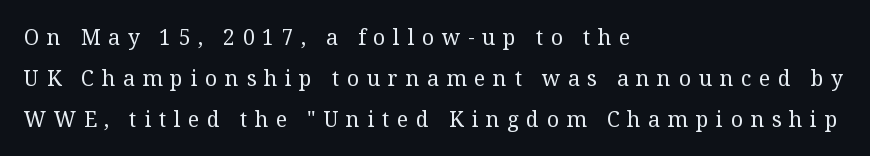
The image shows 21 px text type, upright; set left-aligned, loose line spacing (1.95x), unusually wide letter spacing (+0.37 em), not underlined.
